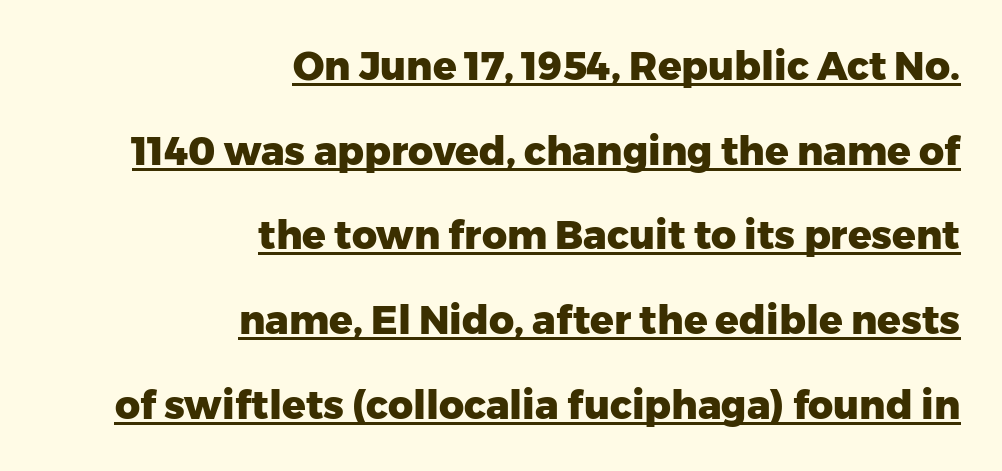
{"serif": "no", "italic": "no", "bold": "yes", "weight": "heavy", "width": "normal", "stroke_contrast": "low", "x_height": "medium", "monospaced": "no", "underline": "yes", "align": "right", "line_spacing": "loose", "line_spacing_ratio": 2.17, "letter_spacing": "normal", "letter_spacing_em": 0.0, "glyph_px": 39}
